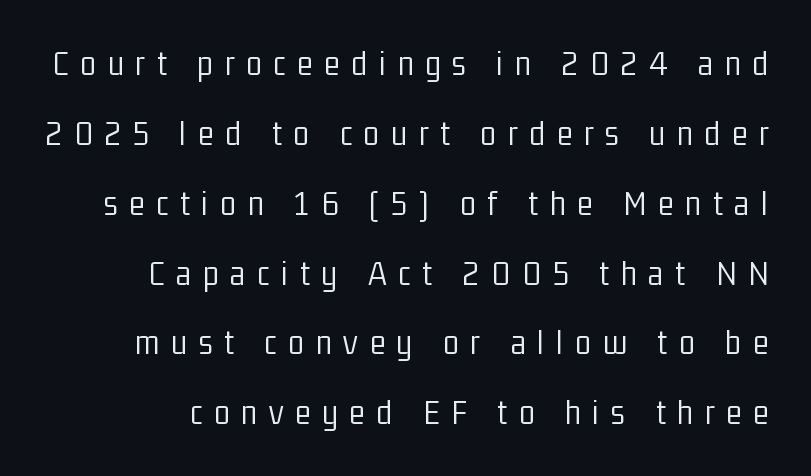
{"serif": "no", "italic": "no", "bold": "no", "weight": "light", "width": "condensed", "stroke_contrast": "low", "x_height": "medium", "monospaced": "no", "underline": "no", "line_spacing": "loose", "line_spacing_ratio": 1.94, "letter_spacing": "wide", "letter_spacing_em": 0.33, "glyph_px": 36}
